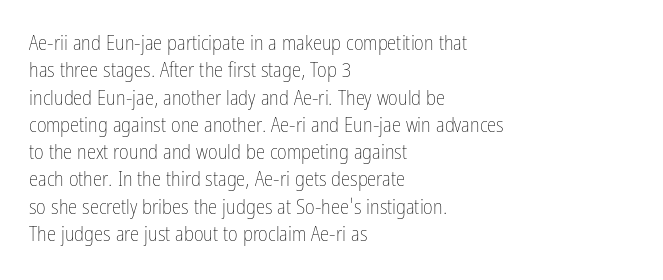
The image shows 21 px text type, upright; set left-aligned, normal line spacing (1.3x), normal letter spacing, not underlined.
